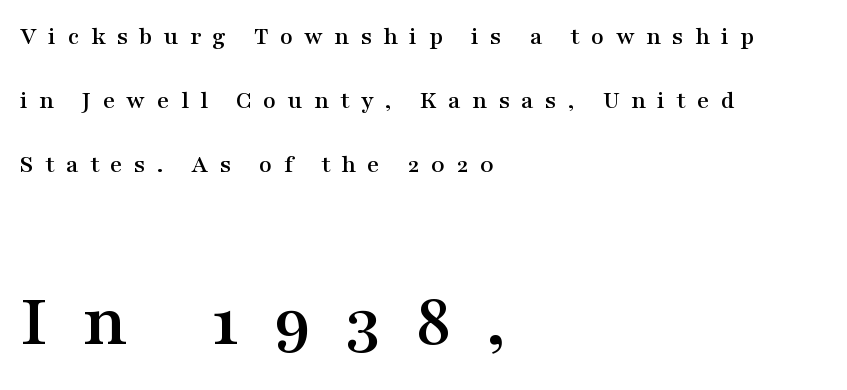
Notice the wide empty band between every row — that's loose leading. The zone under the glyphs is completely vacant. The font's upright variant was chosen for this text. Varying glyph widths throughout — classic text-font behaviour. The designer gave the closing block more size than the opening block.
